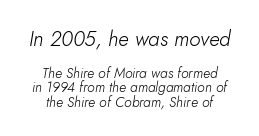
Q: Is the text bold? A: No.
Q: Is the text italic (slanted)? A: Yes, it leans right by about 10 degrees.
Q: Is the text underlined? A: No.
Q: How is the paragraph aligned? A: Centered.
Q: Is the spacing between letters normal or unusually wide? A: Normal.
Q: Is the spacing between lines tight, normal or loose? A: Tight.
Q: Which block of text is set in a larger size, the first (top) or the second (bottom)? A: The first (top) one.
